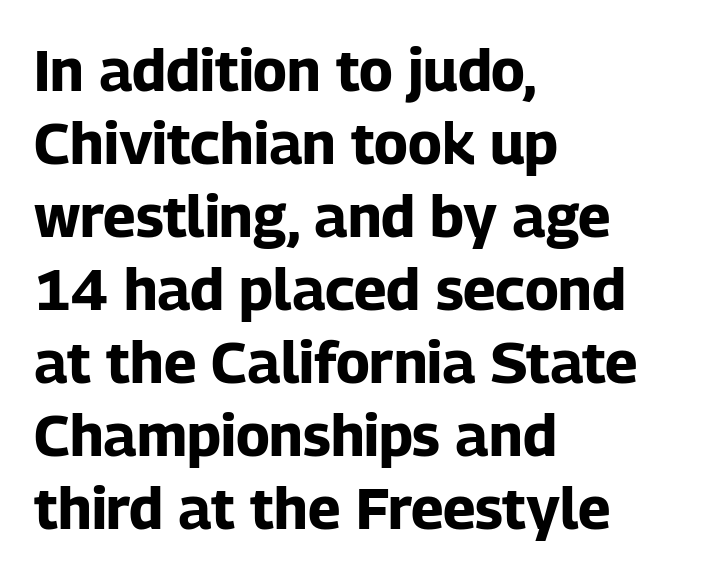
{"serif": "no", "italic": "no", "bold": "yes", "weight": "bold", "width": "normal", "stroke_contrast": "low", "x_height": "medium", "monospaced": "no", "underline": "no", "align": "left", "line_spacing": "normal", "line_spacing_ratio": 1.26, "letter_spacing": "normal", "letter_spacing_em": 0.0, "glyph_px": 58}
